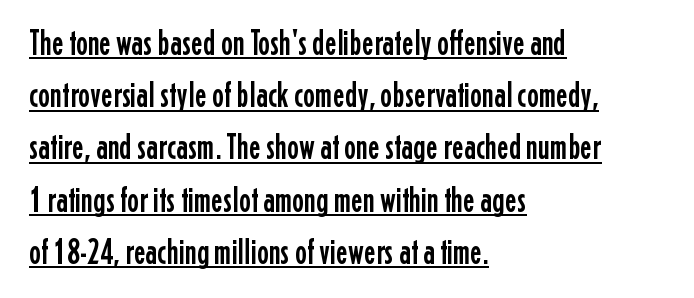
{"serif": "no", "italic": "no", "width": "condensed", "stroke_contrast": "low", "x_height": "medium", "monospaced": "no", "underline": "yes", "align": "left", "line_spacing": "normal", "line_spacing_ratio": 1.45, "letter_spacing": "normal", "letter_spacing_em": 0.0, "glyph_px": 36}
